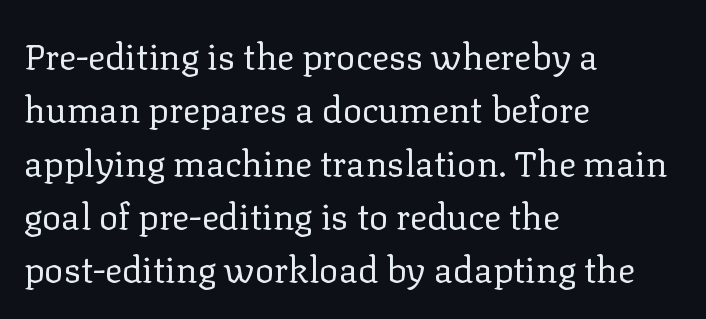
The image shows 36 px regular-weight serif type, upright; set left-aligned, normal line spacing (1.48x), normal letter spacing, not underlined; low stroke contrast and a medium x-height.
